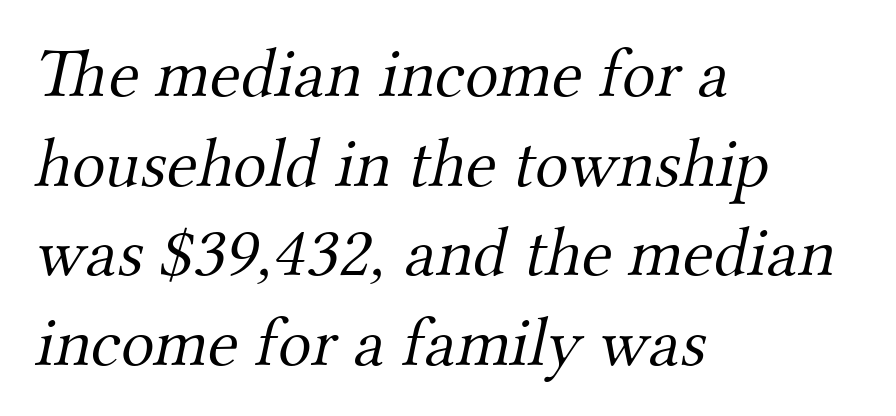
{"serif": "yes", "bold": "no", "weight": "light", "width": "normal", "stroke_contrast": "medium", "x_height": "small", "monospaced": "no", "underline": "no", "align": "left", "line_spacing": "normal", "line_spacing_ratio": 1.28, "letter_spacing": "normal", "letter_spacing_em": 0.0, "glyph_px": 70}
